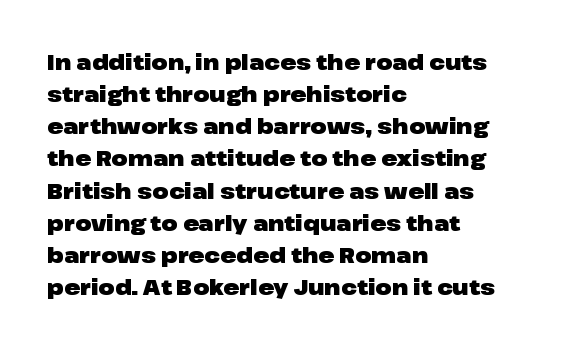
The image shows 21 px bold type, upright; set left-aligned, normal line spacing (1.53x), normal letter spacing, not underlined.
